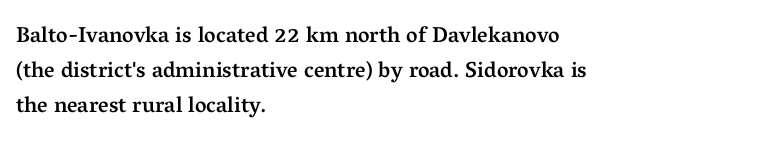
{"italic": "no", "bold": "semi", "underline": "no", "align": "left", "line_spacing": "normal", "line_spacing_ratio": 1.59, "letter_spacing": "normal", "letter_spacing_em": 0.0, "glyph_px": 22}
